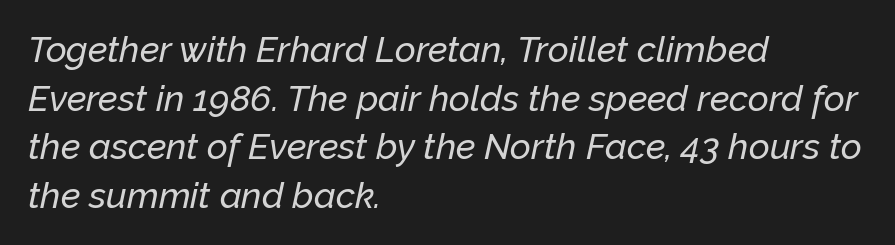
Q: Is the text italic (slanted)? A: Yes, it leans right by about 12 degrees.
Q: Is the text underlined? A: No.
Q: How is the paragraph aligned? A: Left-aligned.
Q: Is the spacing between letters normal or unusually wide? A: Normal.
Q: Is the spacing between lines tight, normal or loose? A: Normal.
Q: Width (condensed, normal, or wide)? A: Normal.
Q: Stroke contrast? A: Low.
Q: x-height? A: Medium.
Q: Monospaced? A: No.
